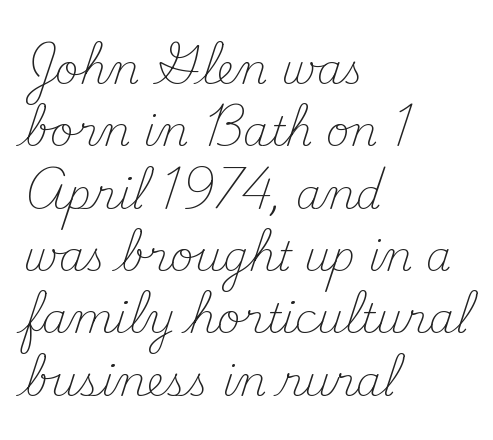
Q: Is the text bold? A: No.
Q: Is the text italic (slanted)? A: Yes.
Q: Is the typeface a serif or a sans-serif typeface? A: Serif.
Q: Is the text underlined? A: No.
Q: How is the paragraph aligned? A: Left-aligned.
Q: Is the spacing between letters normal or unusually wide? A: Normal.
Q: Is the spacing between lines tight, normal or loose? A: Normal.
Q: Width (condensed, normal, or wide)? A: Normal.
Q: Stroke contrast? A: Medium.
Q: x-height? A: Small.
Q: Monospaced? A: No.
